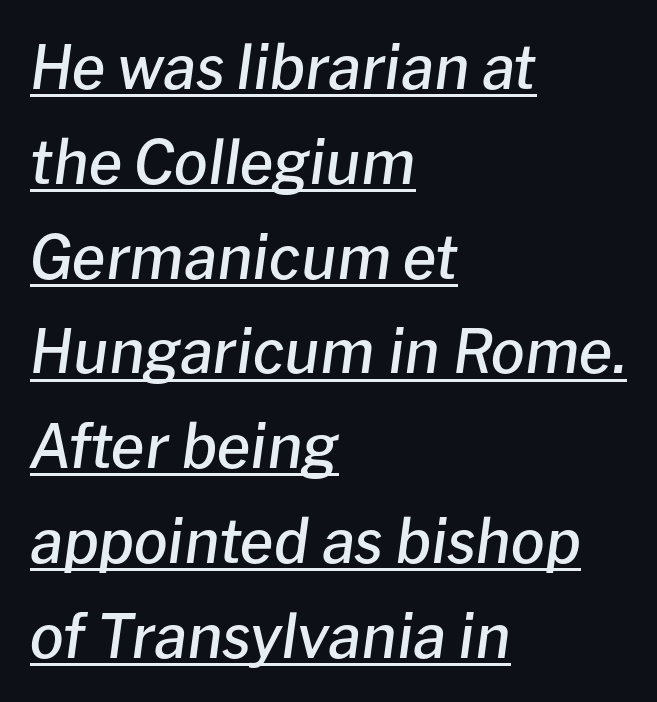
The image shows 60 px semibold type, italic (leaning right); set left-aligned, normal line spacing (1.58x), normal letter spacing, underlined; low stroke contrast and a medium x-height.
